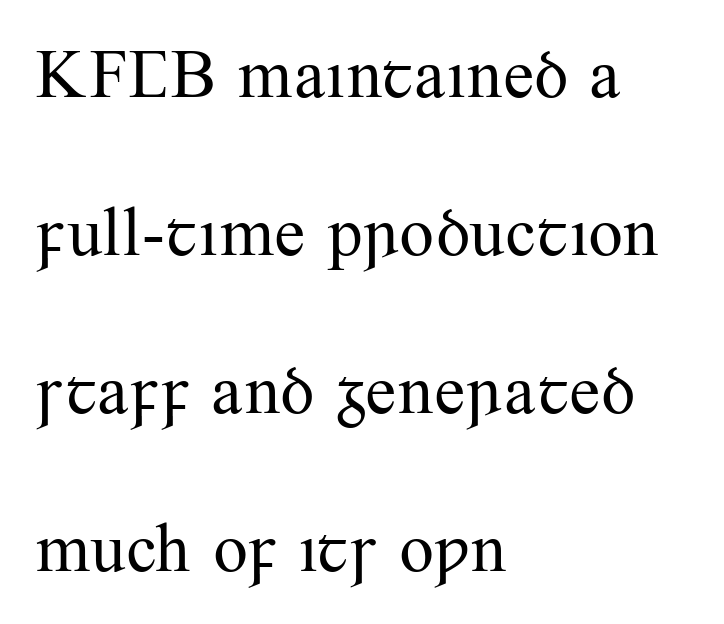
Bare-footed words on every line. A quiet, ordinary-to-light weight characterises the typeface. Nothing unusual about the tracking: characters are spaced as the font intends. If you drew a ruler down the left edge, every line would touch it. To sum up the face: it has serifs. The line-height multiplier appears high, well above default.
